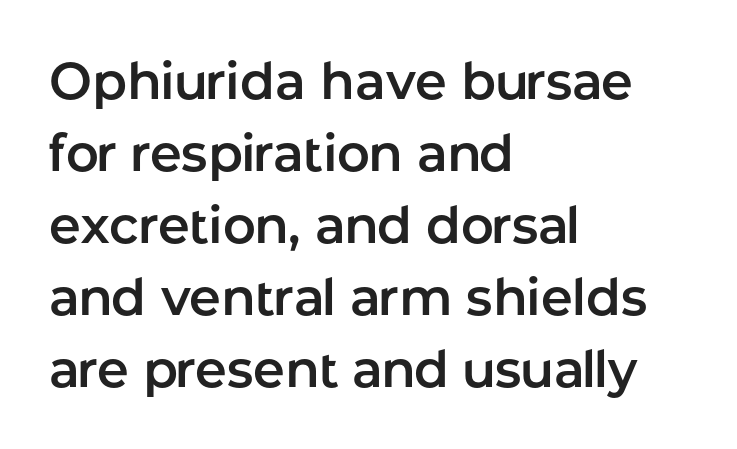
Q: Is the text italic (slanted)? A: No, it is upright.
Q: Is the typeface a serif or a sans-serif typeface? A: Sans-serif.
Q: Is the text underlined? A: No.
Q: How is the paragraph aligned? A: Left-aligned.
Q: Is the spacing between letters normal or unusually wide? A: Normal.
Q: Is the spacing between lines tight, normal or loose? A: Normal.
Q: Width (condensed, normal, or wide)? A: Normal.
Q: Stroke contrast? A: Low.
Q: x-height? A: Medium.
Q: Monospaced? A: No.
